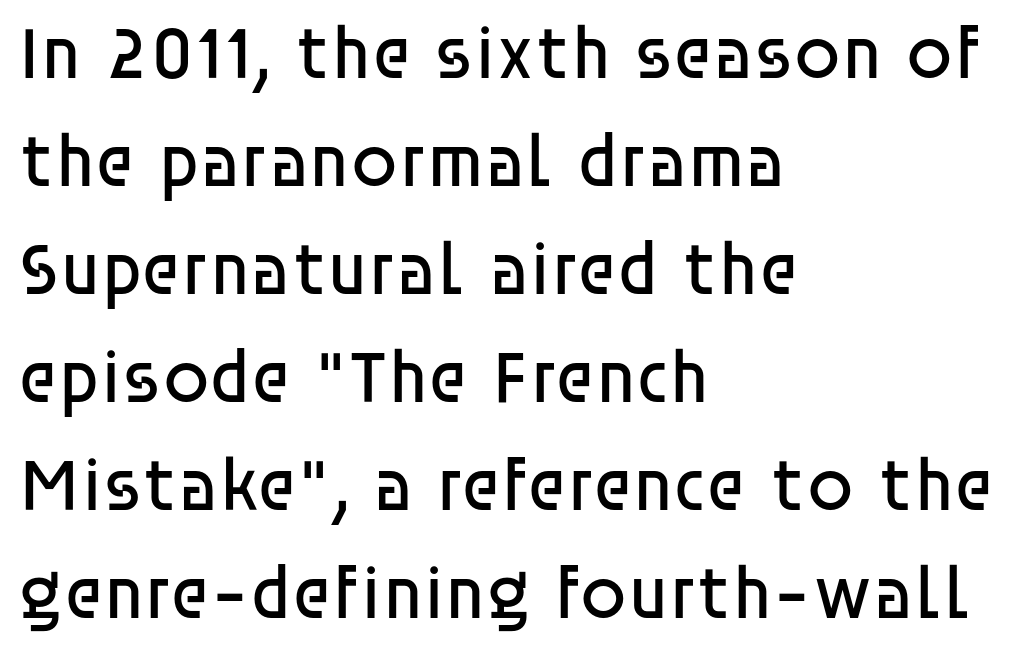
The image shows 75 px regular-weight sans-serif type, upright; set left-aligned, normal line spacing (1.44x), normal letter spacing, not underlined; low stroke contrast and a large x-height.
